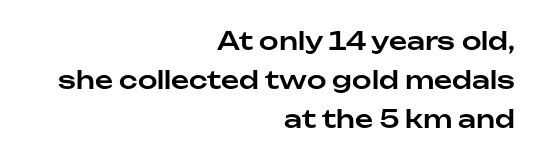
This is the regular roman posture of the typeface. The typesetter chose a ragged-left arrangement here. Underline: absent. Default kerning and tracking; the words read as compact shapes. This block has exactly the height ordinary leading produces.
